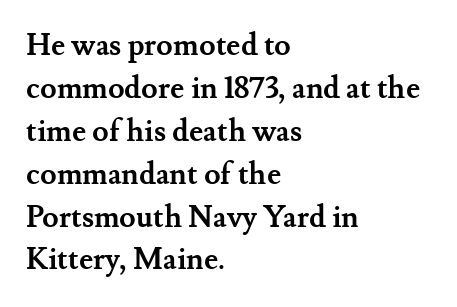
The letters carry serifs — small finishing strokes at the ends of their stems. The vertical gap from one line to the next is medium. Line starts are locked; line ends wander. Italic? Not at all — the glyphs are vertical. You could not count columns in this text — the font is proportionally spaced.
